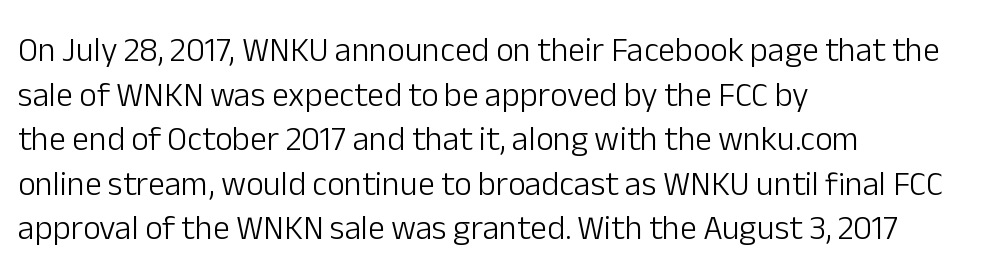
{"serif": "no", "italic": "no", "bold": "no", "weight": "light", "width": "normal", "stroke_contrast": "low", "x_height": "medium", "monospaced": "no", "underline": "no", "align": "left", "line_spacing": "normal", "line_spacing_ratio": 1.31, "letter_spacing": "normal", "letter_spacing_em": 0.0, "glyph_px": 34}
